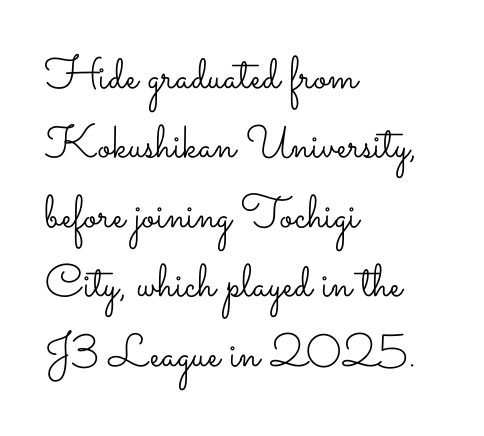
Q: Is the text bold? A: No.
Q: Is the text italic (slanted)? A: Yes.
Q: Is the text underlined? A: No.
Q: How is the paragraph aligned? A: Left-aligned.
Q: Is the spacing between letters normal or unusually wide? A: Normal.
Q: Is the spacing between lines tight, normal or loose? A: Normal.
Q: Width (condensed, normal, or wide)? A: Wide.
Q: Stroke contrast? A: Low.
Q: x-height? A: Small.
Q: Monospaced? A: No.
